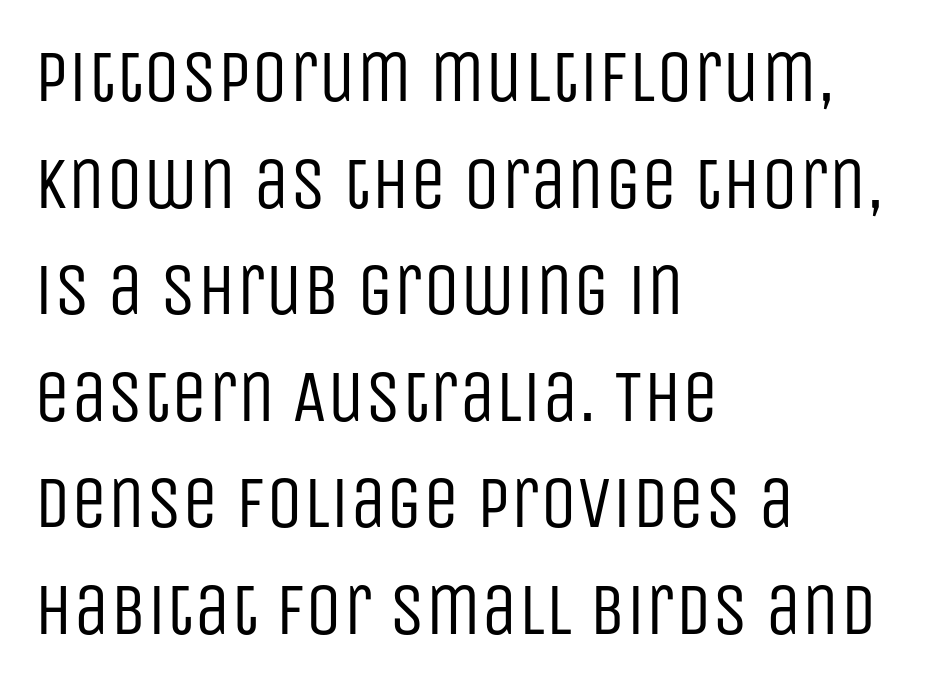
{"serif": "no", "italic": "no", "bold": "no", "weight": "regular", "width": "condensed", "stroke_contrast": "low", "x_height": "large", "monospaced": "no", "underline": "no", "align": "left", "line_spacing": "normal", "line_spacing_ratio": 1.46, "letter_spacing": "normal", "letter_spacing_em": 0.0, "glyph_px": 73}
